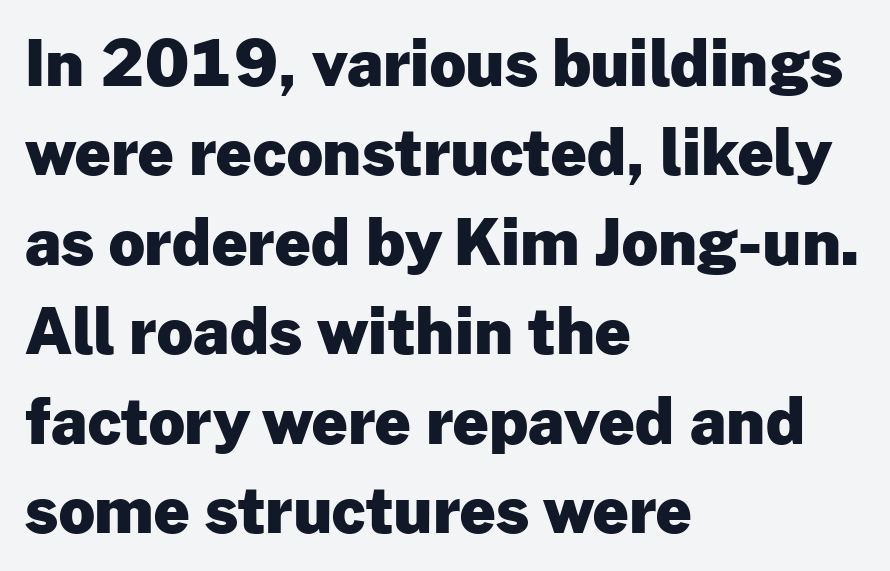
The image shows 63 px heavy sans-serif type, upright; set left-aligned, normal line spacing (1.42x), normal letter spacing, not underlined; low stroke contrast and a medium x-height.
